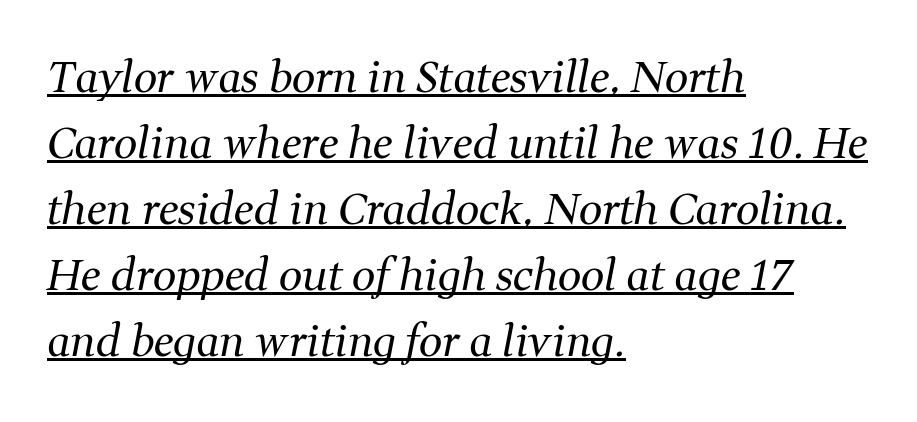
Varying glyph widths throughout — classic text-font behaviour. Line spacing here is normal. Every word sits above its own underline. The rendering applies a slant to the glyphs.
